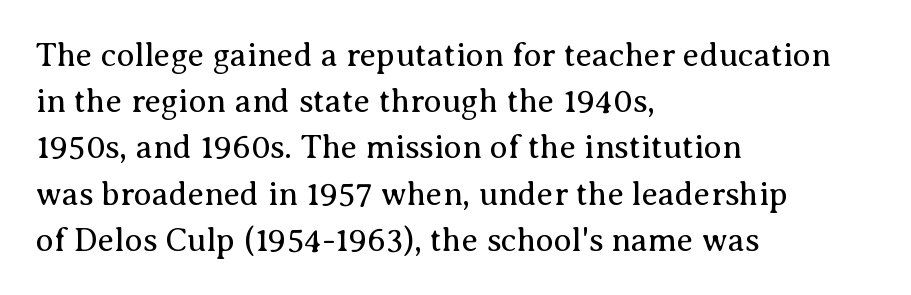
Caption: standard tracking, unaltered. A clean baseline with only descenders dipping below it. A typesetter would mark this as roman, not italic. Stem width sits at or under what a default text font uses. The text block is weighted toward the left margin, trailing off unevenly rightward.
